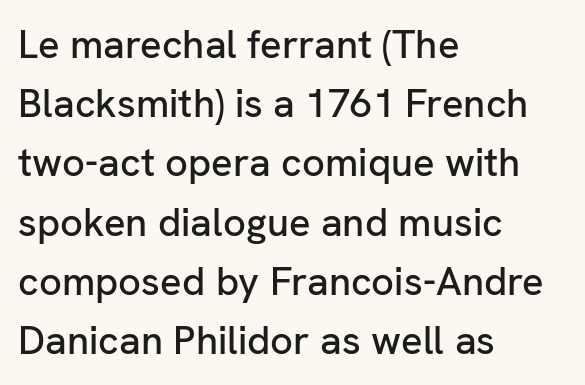
Q: Is the text italic (slanted)? A: No, it is upright.
Q: Is the typeface a serif or a sans-serif typeface? A: Sans-serif.
Q: Is the text underlined? A: No.
Q: How is the paragraph aligned? A: Left-aligned.
Q: Is the spacing between letters normal or unusually wide? A: Normal.
Q: Is the spacing between lines tight, normal or loose? A: Normal.
Q: Width (condensed, normal, or wide)? A: Normal.
Q: Stroke contrast? A: Low.
Q: x-height? A: Medium.
Q: Monospaced? A: No.
